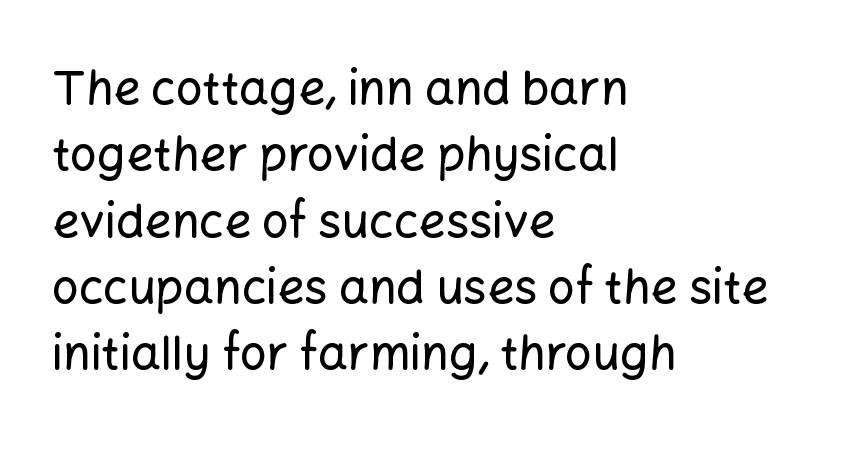
Words appear dense and cohesive because spacing is normal. The letters advance in unequal steps, a hallmark of proportional type. The vertical gap from one line to the next is medium. Serifs: no, the terminals of the letterforms are clean. It's the straight-up-and-down kind of type.
